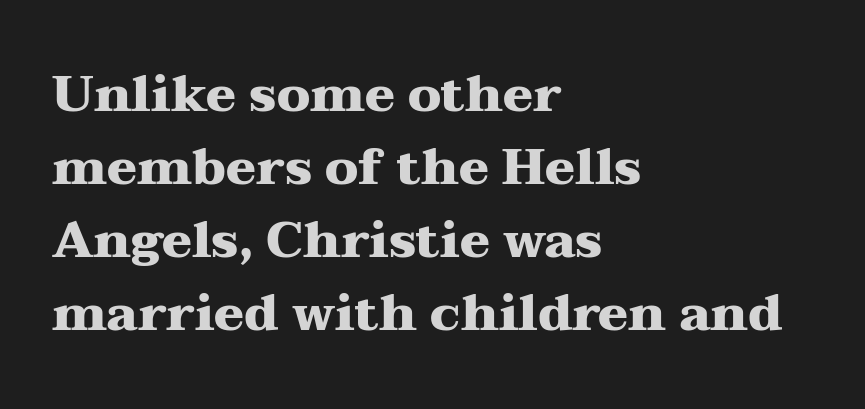
{"serif": "yes", "italic": "no", "bold": "yes", "weight": "heavy", "width": "wide", "stroke_contrast": "medium", "x_height": "medium", "monospaced": "no", "underline": "no", "align": "left", "line_spacing": "normal", "line_spacing_ratio": 1.46, "letter_spacing": "normal", "letter_spacing_em": 0.0, "glyph_px": 50}
